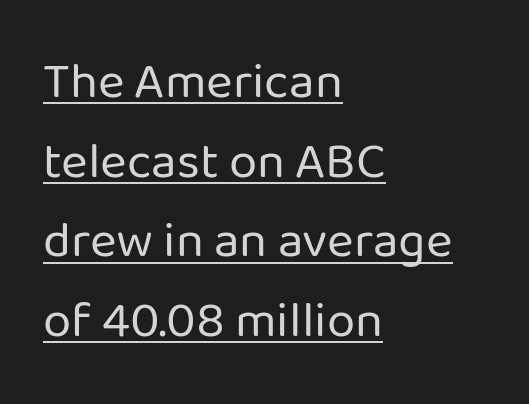
{"serif": "no", "italic": "no", "bold": "no", "weight": "regular", "width": "normal", "stroke_contrast": "low", "x_height": "medium", "monospaced": "no", "underline": "yes", "align": "left", "line_spacing": "normal", "line_spacing_ratio": 1.56, "letter_spacing": "normal", "letter_spacing_em": 0.0, "glyph_px": 51}
